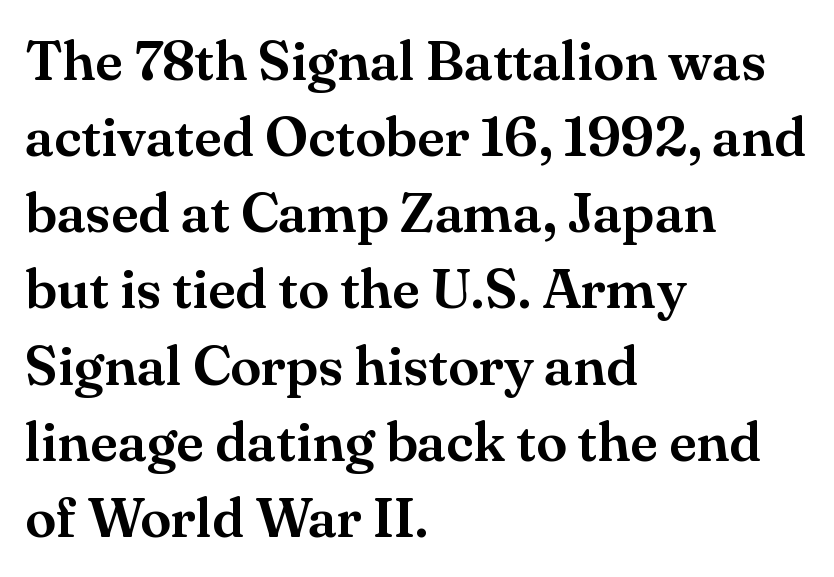
Nope, not italic — everything's standing straight. A bare baseline throughout the passage. This sample has the flowing, uneven cadence of proportional lettering. Leftover space on each line is placed entirely after the last word. Reading down the column, the eye jumps a familiar distance to each next line.
